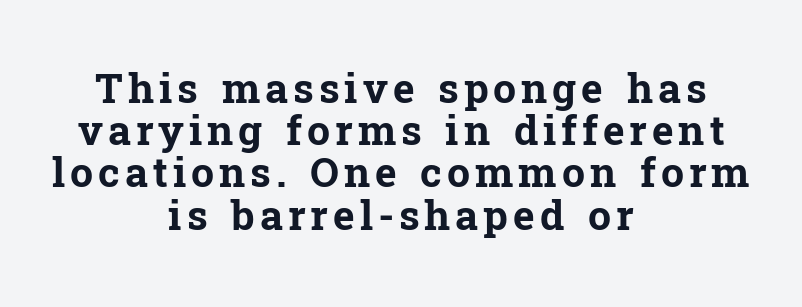
{"serif": "yes", "italic": "no", "bold": "yes", "weight": "bold", "width": "normal", "stroke_contrast": "low", "x_height": "medium", "monospaced": "no", "underline": "no", "align": "center", "line_spacing": "tight", "line_spacing_ratio": 1.03, "glyph_px": 41}
